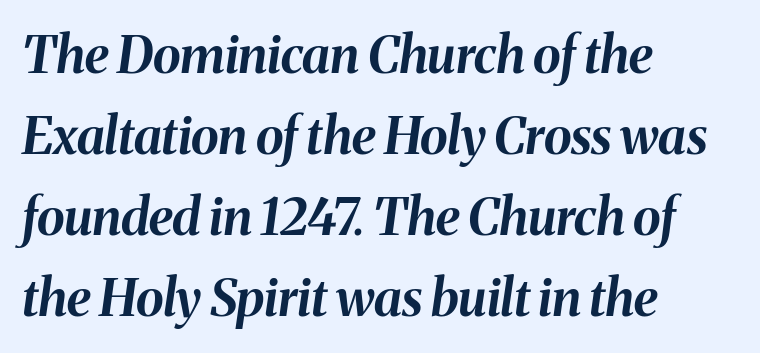
{"italic": "yes", "lean": "right", "slant_degrees": 8, "bold": "yes", "weight": "bold", "width": "normal", "stroke_contrast": "medium", "x_height": "medium", "monospaced": "no", "underline": "no", "align": "left", "line_spacing": "normal", "line_spacing_ratio": 1.59, "letter_spacing": "normal", "letter_spacing_em": 0.0, "glyph_px": 51}
